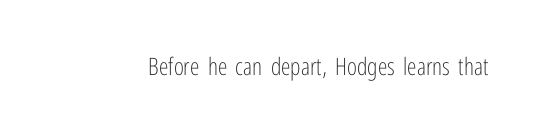
{"italic": "no", "bold": "no", "underline": "no", "letter_spacing": "normal", "letter_spacing_em": 0.0, "glyph_px": 24}
